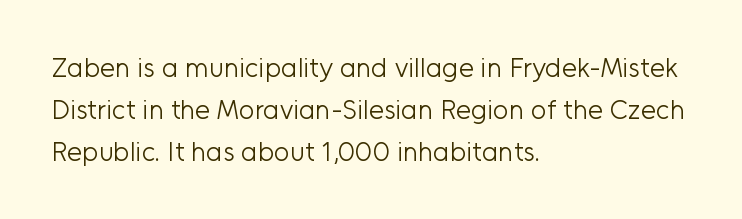
{"italic": "no", "bold": "no", "underline": "no", "align": "left", "line_spacing": "normal", "line_spacing_ratio": 1.55, "letter_spacing": "normal", "letter_spacing_em": 0.0, "glyph_px": 27}
